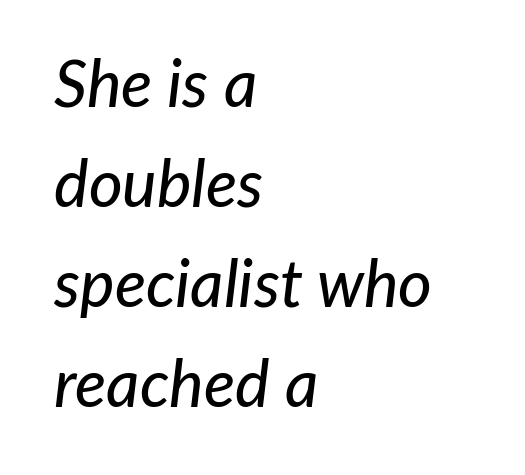
The image shows 65 px text type, italic (leaning right); set left-aligned, normal line spacing (1.54x), normal letter spacing, not underlined; low stroke contrast and a medium x-height.
